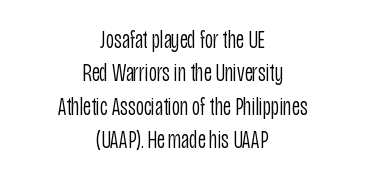
Q: Is the text bold? A: No.
Q: Is the text italic (slanted)? A: No, it is upright.
Q: Is the text underlined? A: No.
Q: How is the paragraph aligned? A: Centered.
Q: Is the spacing between letters normal or unusually wide? A: Normal.
Q: Is the spacing between lines tight, normal or loose? A: Normal.
